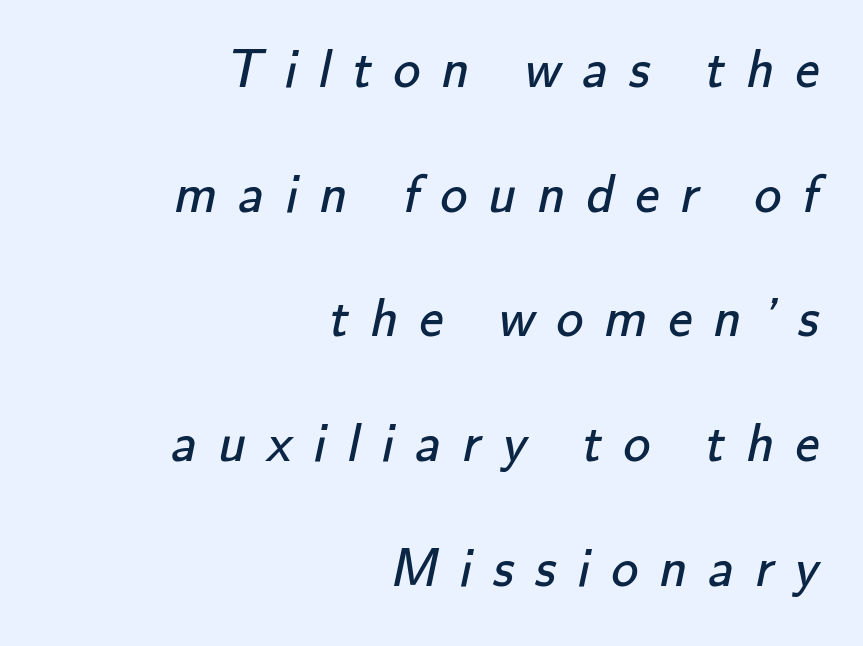
The image shows 54 px regular-weight sans-serif type; set right-aligned, loose line spacing (2.31x), unusually wide letter spacing (+0.39 em), not underlined; low stroke contrast and a small x-height.
